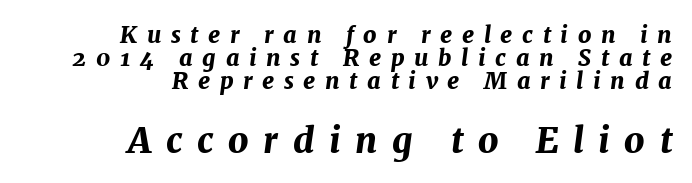
The image shows 35 px bold type, italic (leaning right); set right-aligned, tight line spacing (1.01x), unusually wide letter spacing (+0.42 em), not underlined; the second (bottom) block is 1.52x larger; medium stroke contrast and a medium x-height.
